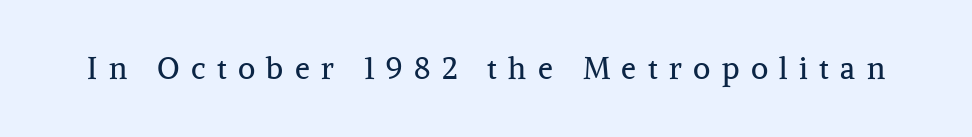
{"serif": "yes", "italic": "no", "bold": "no", "weight": "regular", "width": "normal", "stroke_contrast": "medium", "x_height": "medium", "monospaced": "no", "underline": "no", "letter_spacing": "wide", "letter_spacing_em": 0.38, "glyph_px": 30}
